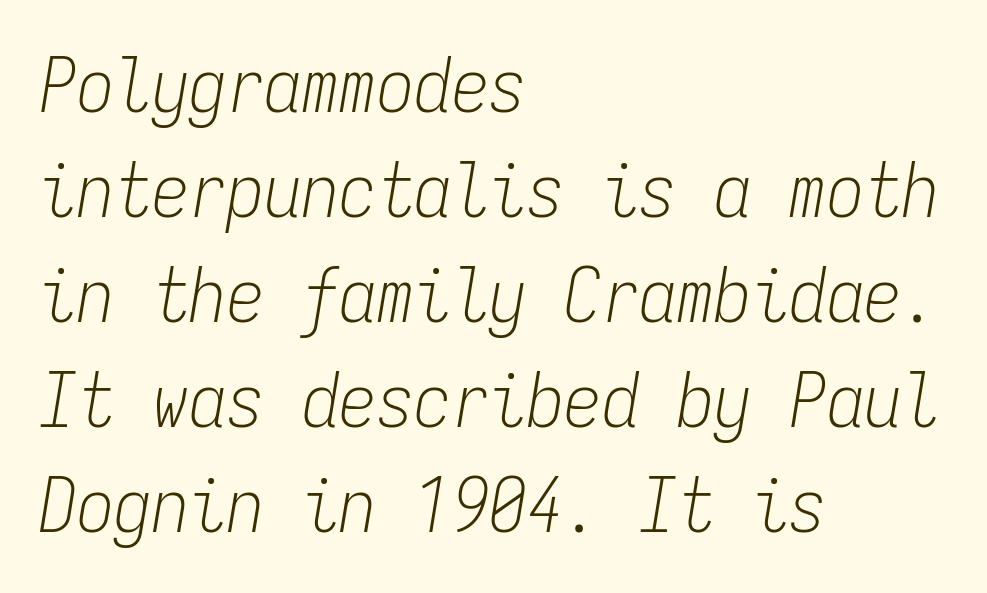
Q: Is the text bold? A: No.
Q: Is the text italic (slanted)? A: Yes, it leans right by about 9 degrees.
Q: Is the text underlined? A: No.
Q: How is the paragraph aligned? A: Left-aligned.
Q: Is the spacing between letters normal or unusually wide? A: Normal.
Q: Is the spacing between lines tight, normal or loose? A: Normal.
Q: Width (condensed, normal, or wide)? A: Condensed.
Q: Stroke contrast? A: Low.
Q: x-height? A: Medium.
Q: Monospaced? A: Yes.
